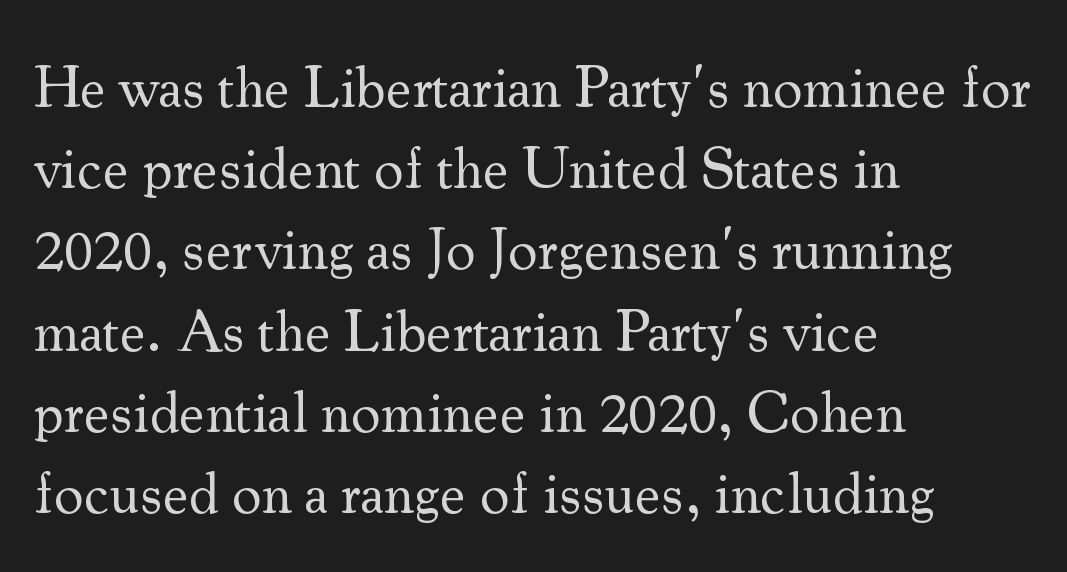
The image shows 58 px regular-weight serif type, upright; set left-aligned, normal line spacing (1.4x), normal letter spacing, not underlined; medium stroke contrast and a small x-height.
